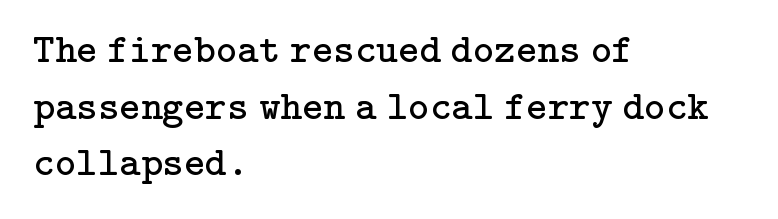
Q: Is the text bold? A: No.
Q: Is the text italic (slanted)? A: No, it is upright.
Q: Is the typeface a serif or a sans-serif typeface? A: Serif.
Q: Is the text underlined? A: No.
Q: How is the paragraph aligned? A: Left-aligned.
Q: Is the spacing between letters normal or unusually wide? A: Normal.
Q: Is the spacing between lines tight, normal or loose? A: Normal.
Q: Width (condensed, normal, or wide)? A: Normal.
Q: Stroke contrast? A: Low.
Q: x-height? A: Medium.
